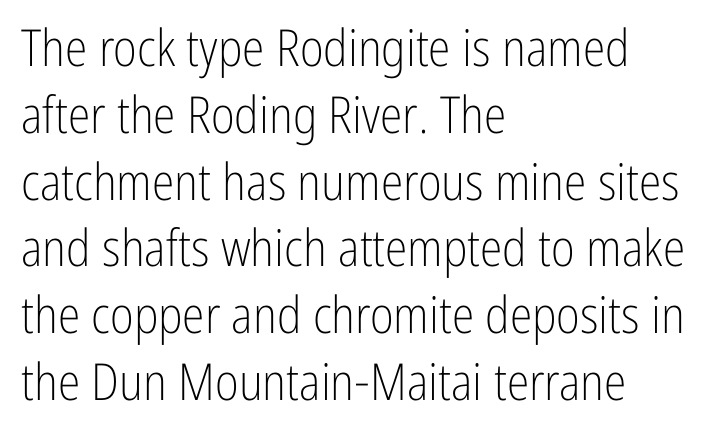
The text was rendered using a sans face with plain stroke endings. Unmarked baselines from the first word to the last. Varying glyph widths throughout — classic text-font behaviour. Is the letter spacing exaggerated? No — it looks like the ordinary default. The designer left line spacing at the default. Summary of weight: not heavy and not bold.
